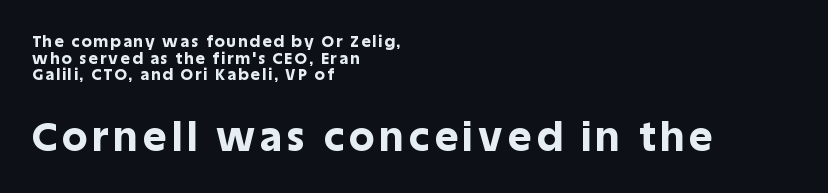
The image shows 40 px bold sans-serif type, upright; set left-aligned, tight line spacing (1.04x), not underlined; the second (bottom) block is 2.5x larger; a large x-height.
